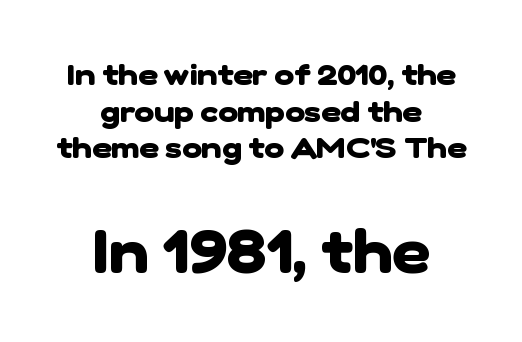
Small over large — that's the arrangement of the two blocks here. Each letter keeps its own natural width here, so spacing adapts to shape. The designer went with a sans here, leaving each stem footless. Any mark beneath the type? The region is blank. Strokes here are thick enough to call this a true bold. The gaps between neighbouring characters are ordinary and unremarkable.
